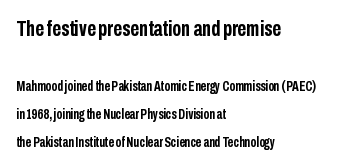
These lines stand farther apart than default settings would place them. Size contrast runs from large at the top to small at the bottom. Italic? Not at all — the glyphs are vertical. The specimen omits any rule beneath the text block's lines. Line beginnings align vertically; line endings do not. Tracking here is standard; glyphs follow each other at the usual distance.
